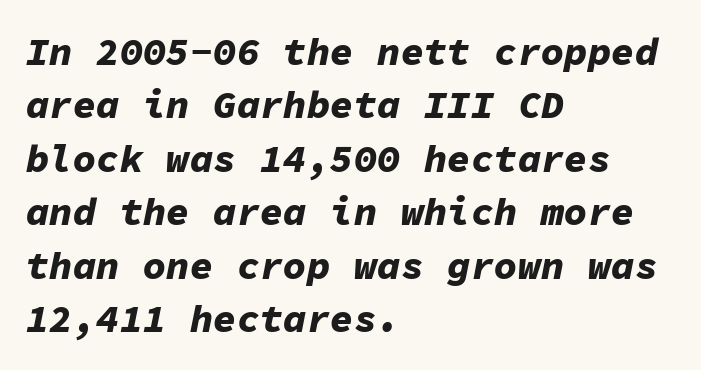
The image shows 39 px bold type, italic (leaning right), monospaced; set left-aligned, normal line spacing (1.37x), normal letter spacing, not underlined; low stroke contrast and a medium x-height.
